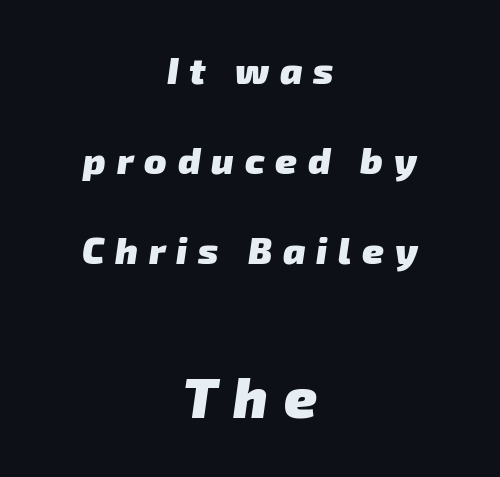
{"serif": "no", "bold": "yes", "weight": "heavy", "width": "normal", "stroke_contrast": "low", "x_height": "medium", "monospaced": "no", "underline": "no", "align": "center", "line_spacing": "loose", "line_spacing_ratio": 2.43, "letter_spacing": "wide", "letter_spacing_em": 0.29, "larger_block": "second", "size_ratio": 1.51, "glyph_px": 56}
